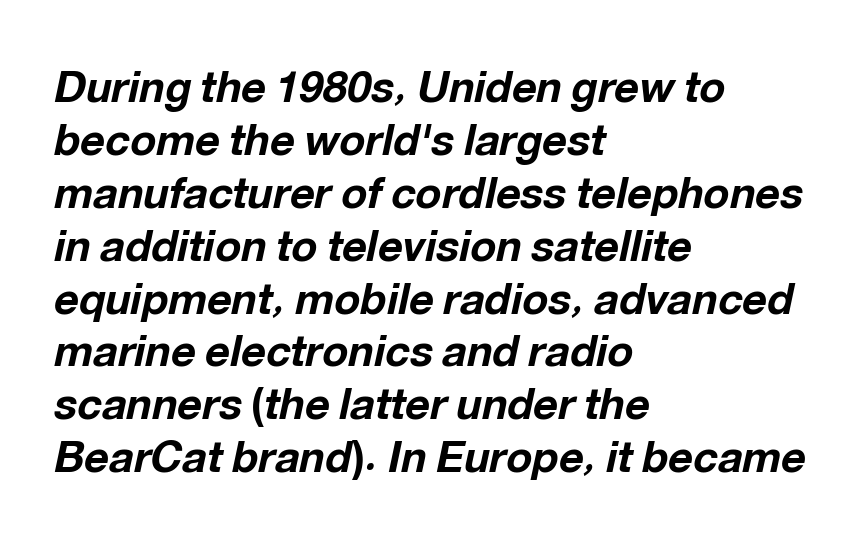
The image shows 43 px bold type, italic (leaning right); set left-aligned, line spacing 1.23x, normal letter spacing, not underlined; low stroke contrast and a medium x-height.
